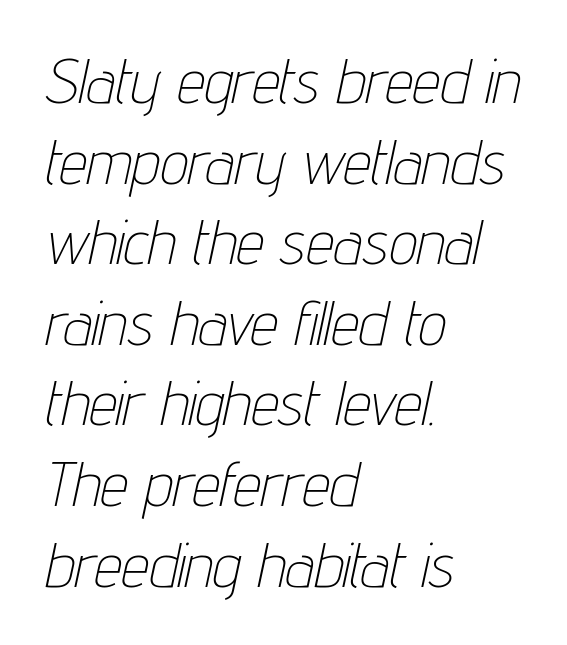
The line texture is even and compact thanks to regular tracking. A typesetter would call this proportional, since set widths differ per character. Designer's note — italics engaged. The rendering uses a moderate line-height, typical for paragraphs. Letters have the restrained weight of plain body copy at most. Line beginnings align vertically; line endings do not.
